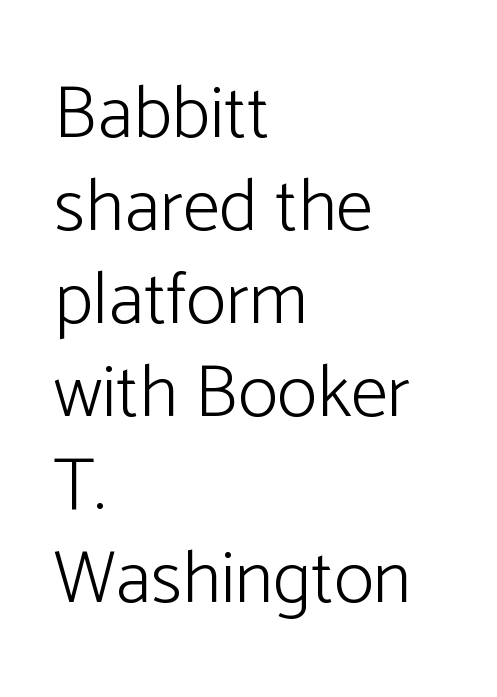
{"serif": "no", "italic": "no", "bold": "no", "weight": "light", "width": "normal", "stroke_contrast": "low", "x_height": "medium", "monospaced": "no", "underline": "no", "align": "left", "line_spacing_ratio": 1.24, "letter_spacing": "normal", "letter_spacing_em": 0.0, "glyph_px": 75}
